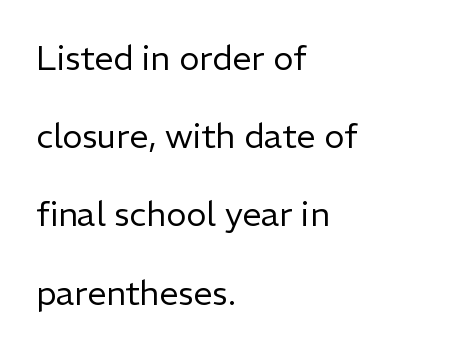
The image shows 34 px regular-weight sans-serif type, upright; set left-aligned, loose line spacing (2.3x), normal letter spacing, not underlined; low stroke contrast and a medium x-height.
